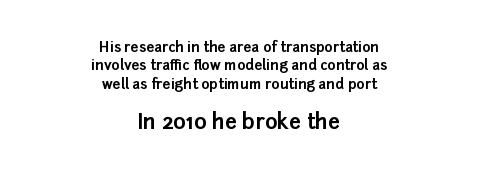
Q: Is the text bold? A: Yes.
Q: Is the text italic (slanted)? A: No, it is upright.
Q: Is the text underlined? A: No.
Q: How is the paragraph aligned? A: Centered.
Q: Is the spacing between letters normal or unusually wide? A: Normal.
Q: Is the spacing between lines tight, normal or loose? A: Normal.
Q: Which block of text is set in a larger size, the first (top) or the second (bottom)? A: The second (bottom) one.
